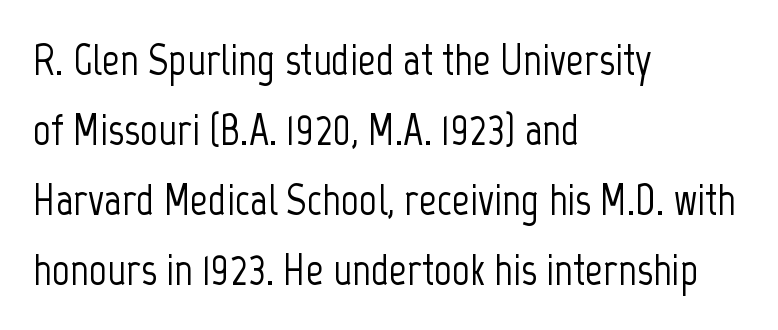
A student would call this left alignment; a typographer would say flush left, rag right. Successive baselines arrive at the customary interval. Does the type have serifs? No, each stem ends abruptly. Upright lettering throughout. Observe the ordinary spacing: letters are neighbours, not strangers. No word sits above an underline.
